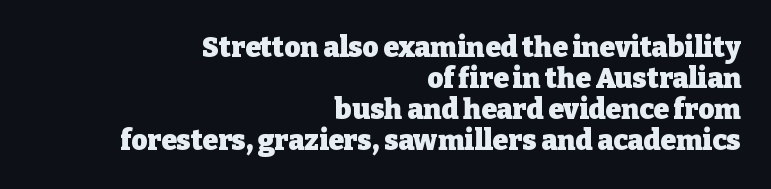
{"serif": "yes", "italic": "no", "bold": "yes", "weight": "heavy", "width": "normal", "stroke_contrast": "low", "x_height": "medium", "monospaced": "no", "underline": "no", "align": "right", "line_spacing": "tight", "line_spacing_ratio": 1.11, "letter_spacing": "normal", "letter_spacing_em": 0.0, "glyph_px": 28}
